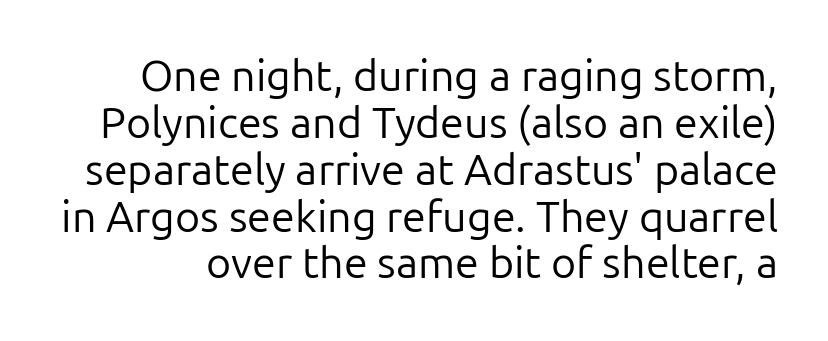
Q: Is the text bold? A: No.
Q: Is the text italic (slanted)? A: No, it is upright.
Q: Is the typeface a serif or a sans-serif typeface? A: Sans-serif.
Q: Is the text underlined? A: No.
Q: Is the spacing between letters normal or unusually wide? A: Normal.
Q: Is the spacing between lines tight, normal or loose? A: Tight.
Q: Width (condensed, normal, or wide)? A: Normal.
Q: Stroke contrast? A: Low.
Q: x-height? A: Medium.
Q: Monospaced? A: No.
